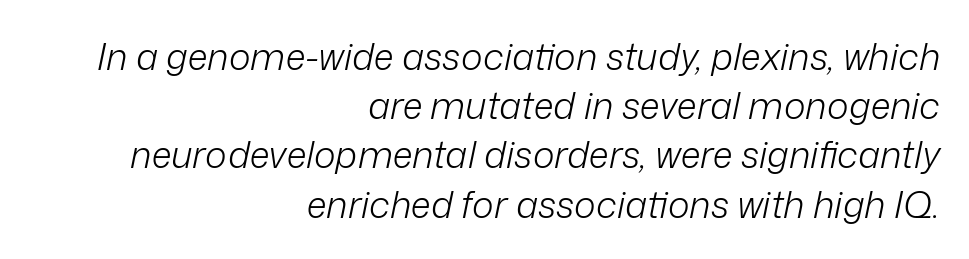
{"italic": "yes", "lean": "right", "slant_degrees": 12, "bold": "no", "weight": "light", "width": "normal", "stroke_contrast": "low", "x_height": "medium", "monospaced": "no", "underline": "no", "align": "right", "line_spacing": "normal", "line_spacing_ratio": 1.33, "letter_spacing": "normal", "letter_spacing_em": 0.0, "glyph_px": 37}
